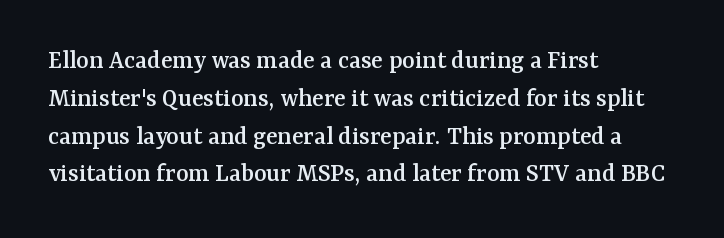
{"italic": "no", "underline": "no", "align": "left", "line_spacing": "normal", "line_spacing_ratio": 1.4, "letter_spacing": "normal", "letter_spacing_em": 0.0, "glyph_px": 27}
